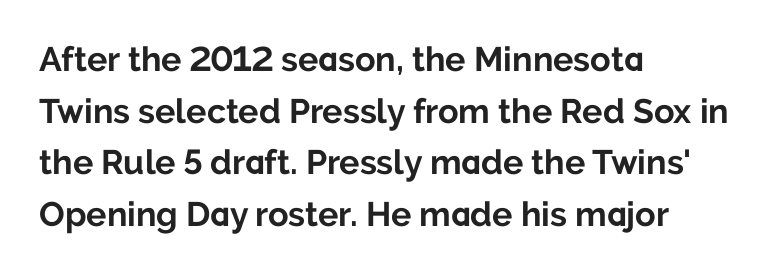
Vertical strokes here are truly vertical. The space beneath each line is pristine and unruled. Leading matches the norm, producing a regular column. The compositor pushed each line to the left boundary.
